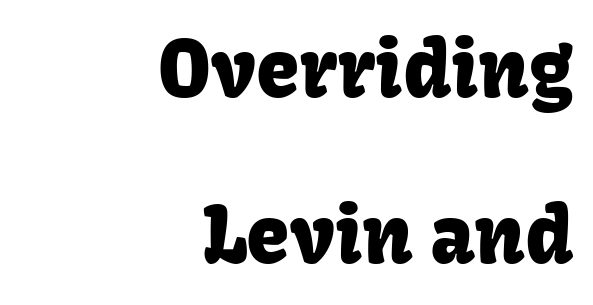
{"serif": "no", "italic": "no", "width": "normal", "stroke_contrast": "low", "x_height": "medium", "monospaced": "no", "underline": "no", "align": "right", "line_spacing": "loose", "line_spacing_ratio": 2.13, "letter_spacing": "normal", "letter_spacing_em": 0.0, "glyph_px": 78}
